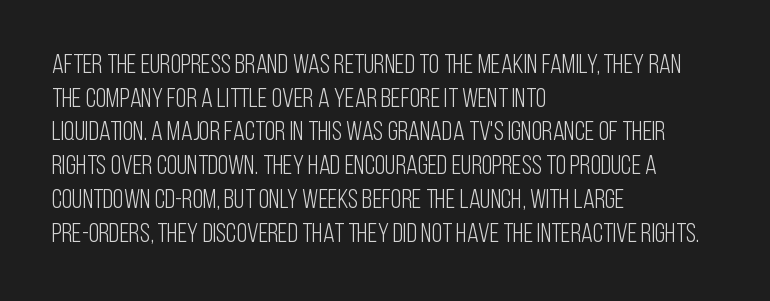
Q: Is the text bold? A: No.
Q: Is the text italic (slanted)? A: No, it is upright.
Q: Is the text underlined? A: No.
Q: How is the paragraph aligned? A: Left-aligned.
Q: Is the spacing between letters normal or unusually wide? A: Normal.
Q: Is the spacing between lines tight, normal or loose? A: Normal.
